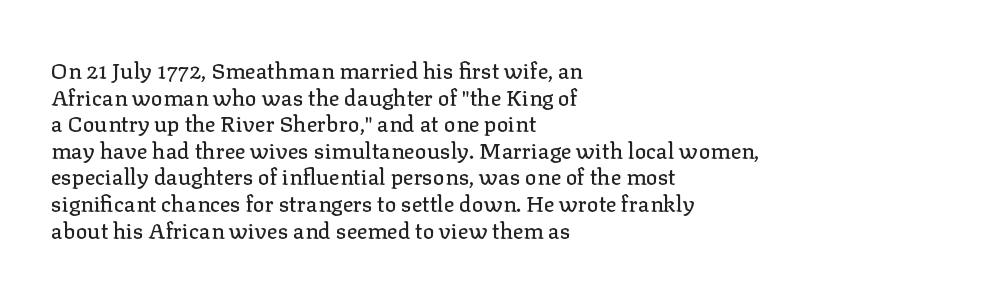
The image shows 22 px text type, upright; set left-aligned, line spacing 1.21x, normal letter spacing, not underlined.
